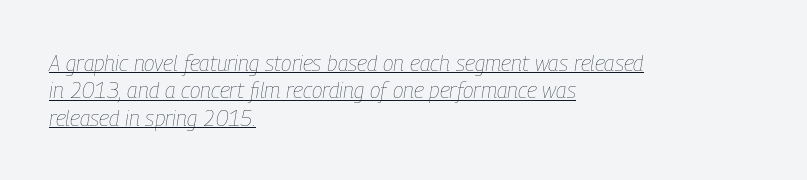
The glyphs look as if they've been sheared to an angle. Honestly, the underline is the first thing you notice here. The type is set solid horizontally, with unmodified tracking. Counters stay open thanks to moderate or lighter strokes.
